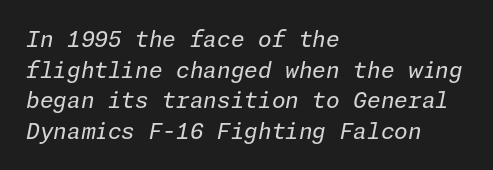
The specimen omits any rule beneath the text block's lines. Vertical spacing — default. Compared with a centered layout, this one pins lines to the left instead. No chunkiness to these letters — they're not bold. The letters are slanted; this is an italic face. The letters sit at their default tracking, neither squeezed nor spread.
